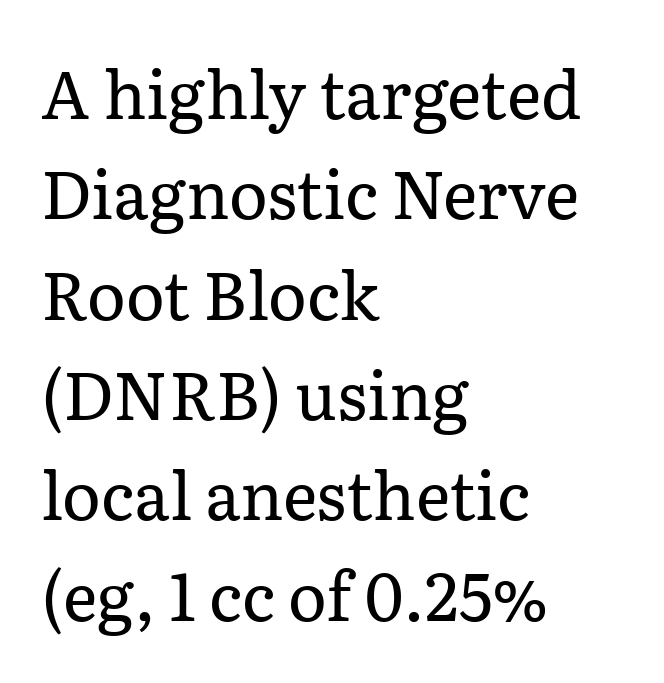
{"serif": "yes", "italic": "no", "bold": "no", "weight": "regular", "width": "normal", "stroke_contrast": "low", "x_height": "medium", "monospaced": "no", "underline": "no", "align": "left", "line_spacing": "normal", "line_spacing_ratio": 1.52, "letter_spacing": "normal", "letter_spacing_em": 0.0, "glyph_px": 66}
